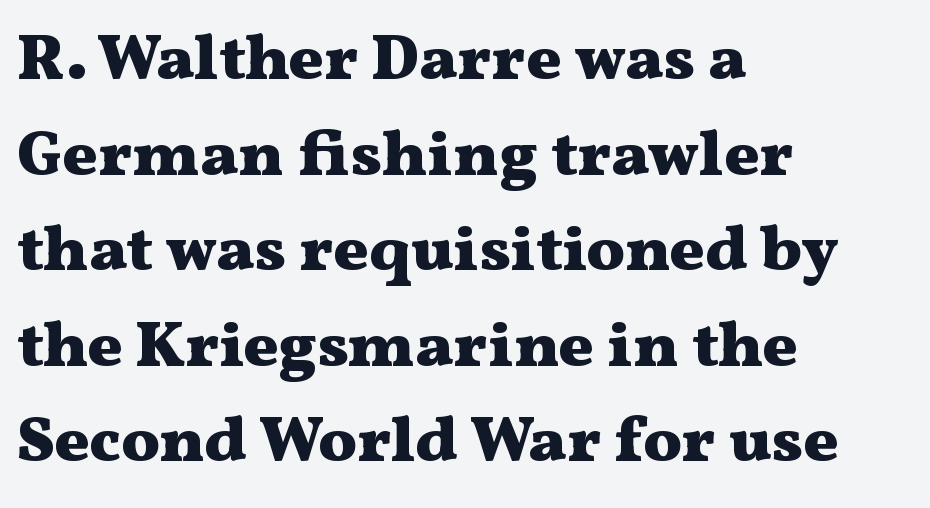
If you drew a ruler down the left edge, every line would touch it. A typesetter would call this proportional, since set widths differ per character. Is this a sans? No — the strokes have serifs. The string is rendered with underlining switched off. Vertical strokes here are truly vertical.
